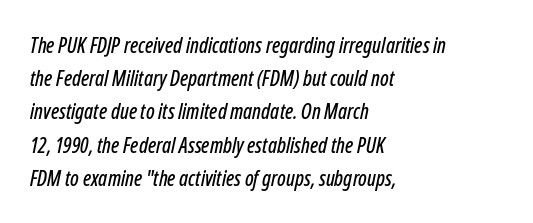
Q: Is the text italic (slanted)? A: Yes, it leans right by about 12 degrees.
Q: Is the text underlined? A: No.
Q: How is the paragraph aligned? A: Left-aligned.
Q: Is the spacing between letters normal or unusually wide? A: Normal.
Q: Is the spacing between lines tight, normal or loose? A: Normal.
